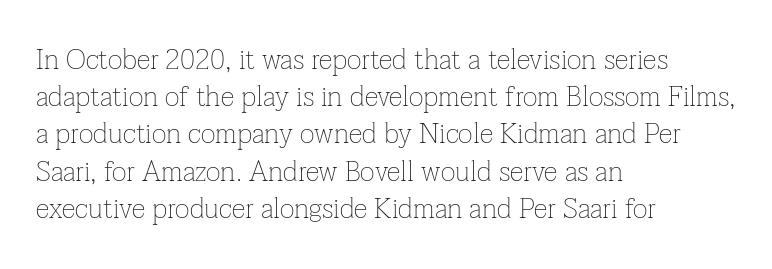
The image shows 28 px thin serif type, upright; set left-aligned, normal line spacing (1.33x), normal letter spacing, not underlined; low stroke contrast and a medium x-height.
